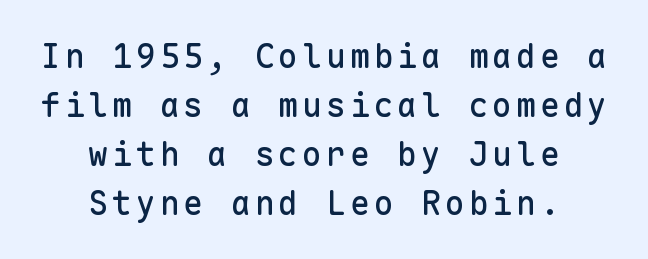
Stroke terminals: plain, sans-serif. Regular leading. The area under the type is left untouched. Rendered with straight, roman letterforms. The paragraph shown floats in the horizontal middle.
